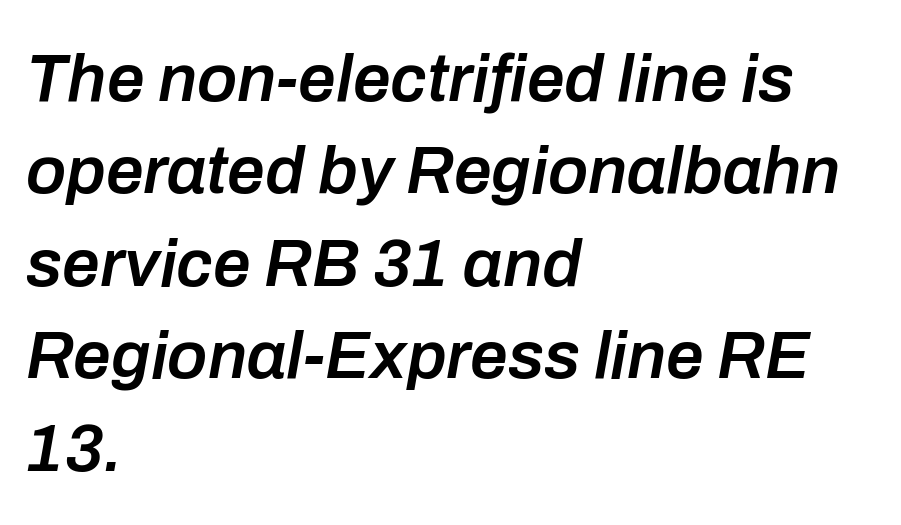
Q: Is the text bold? A: Semi-bold.
Q: Is the text italic (slanted)? A: Yes, it leans right by about 10 degrees.
Q: Is the text underlined? A: No.
Q: How is the paragraph aligned? A: Left-aligned.
Q: Is the spacing between letters normal or unusually wide? A: Normal.
Q: Is the spacing between lines tight, normal or loose? A: Normal.
Q: Width (condensed, normal, or wide)? A: Normal.
Q: Stroke contrast? A: Low.
Q: x-height? A: Medium.
Q: Monospaced? A: No.
